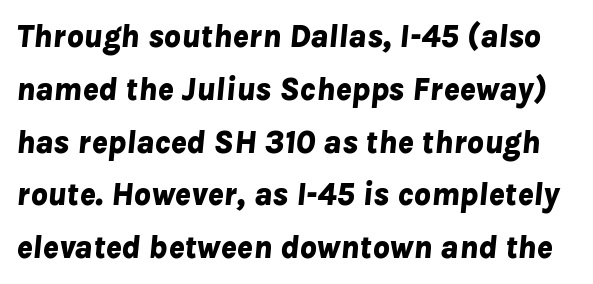
Q: Is the text bold? A: Yes.
Q: Is the text italic (slanted)? A: Yes, it leans right by about 8 degrees.
Q: Is the text underlined? A: No.
Q: Is the spacing between letters normal or unusually wide? A: Normal.
Q: Is the spacing between lines tight, normal or loose? A: Normal.
Q: Width (condensed, normal, or wide)? A: Normal.
Q: Stroke contrast? A: Low.
Q: x-height? A: Medium.
Q: Monospaced? A: No.
